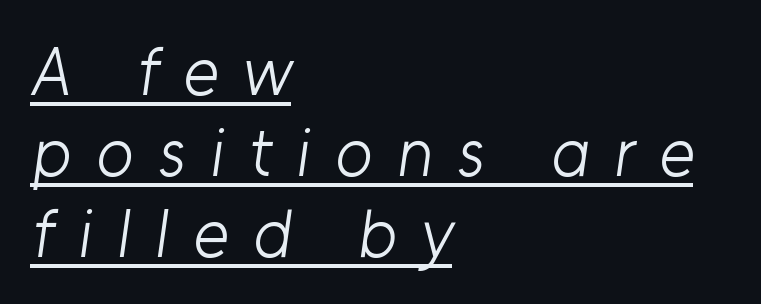
Q: Is the text bold? A: No.
Q: Is the typeface a serif or a sans-serif typeface? A: Sans-serif.
Q: Is the text underlined? A: Yes.
Q: How is the paragraph aligned? A: Left-aligned.
Q: Is the spacing between letters normal or unusually wide? A: Unusually wide.
Q: Width (condensed, normal, or wide)? A: Normal.
Q: Stroke contrast? A: Low.
Q: x-height? A: Medium.
Q: Monospaced? A: No.
